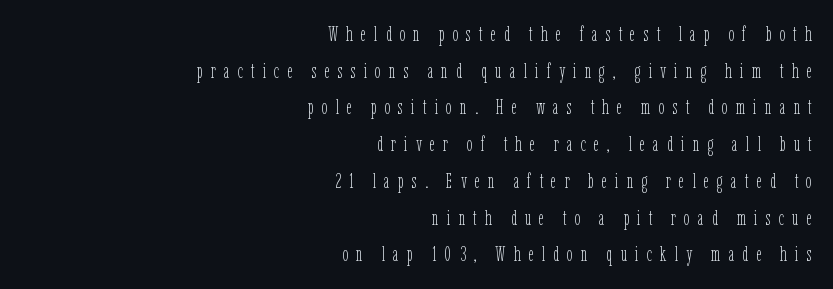
Horizontally, the lines are justified to the trailing edge only. The font sits on the lighter half of the weight spectrum, regular included. Between one letter and the next there's a generous, obvious gap. Nope, not italic — everything's standing straight. Rule under the text: the space is simply empty.
